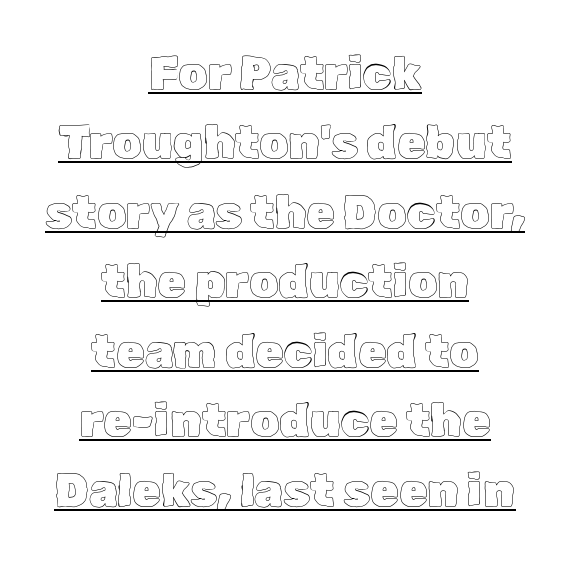
The image shows 46 px text type, upright; set centered, normal line spacing (1.51x), normal letter spacing, underlined; a medium x-height.
